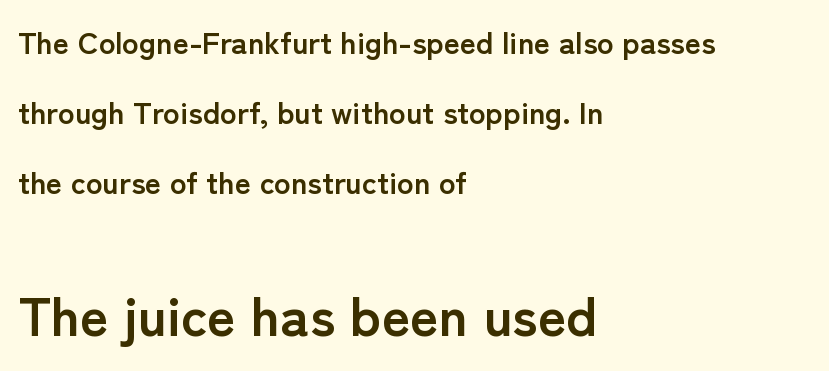
Is the type bold? Yes — the strokes are clearly thick and heavy. When letters stand straight like this, we call the style roman or upright. A sans-serif font was chosen for this passage. The face used here is proportionally spaced, like ordinary book or web type. These two chunks differ in scale, with the bottom chunk taking the larger measure.
